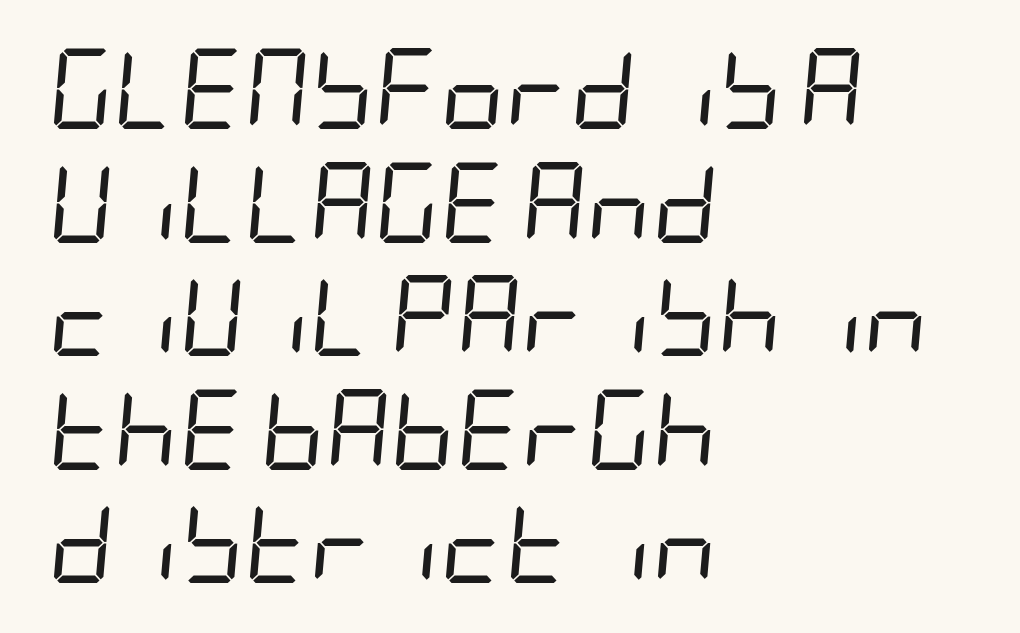
The image shows 80 px regular-weight, condensed type, italic (leaning right); set left-aligned, normal line spacing (1.42x), normal letter spacing, not underlined; low stroke contrast and a large x-height.
